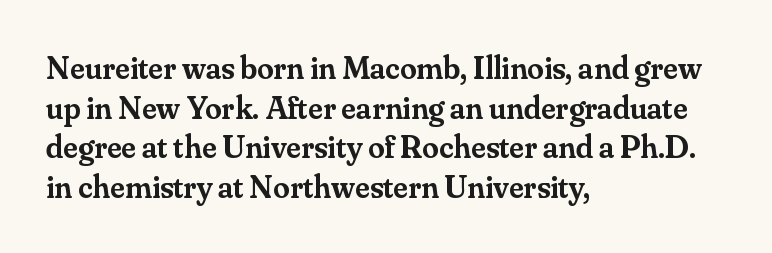
Q: Is the text bold? A: Semi-bold.
Q: Is the text italic (slanted)? A: No, it is upright.
Q: Is the typeface a serif or a sans-serif typeface? A: Serif.
Q: Is the text underlined? A: No.
Q: How is the paragraph aligned? A: Left-aligned.
Q: Is the spacing between letters normal or unusually wide? A: Normal.
Q: Width (condensed, normal, or wide)? A: Normal.
Q: Stroke contrast? A: Medium.
Q: x-height? A: Small.
Q: Monospaced? A: No.
